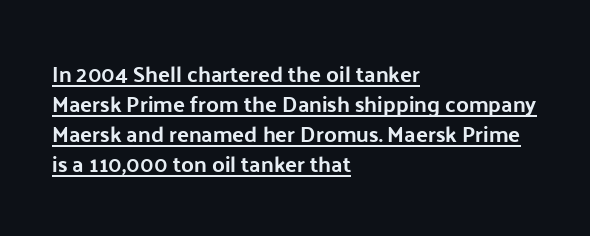
Q: Is the text italic (slanted)? A: No, it is upright.
Q: Is the text underlined? A: Yes.
Q: How is the paragraph aligned? A: Left-aligned.
Q: Is the spacing between letters normal or unusually wide? A: Normal.
Q: Is the spacing between lines tight, normal or loose? A: Normal.
